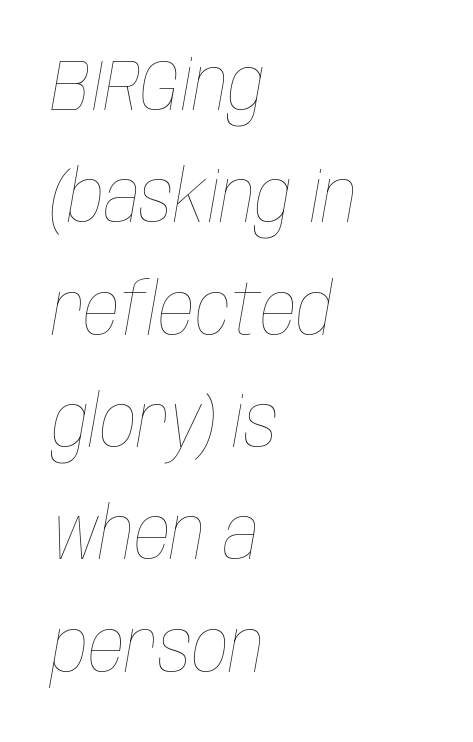
Q: Is the text bold? A: No.
Q: Is the text italic (slanted)? A: Yes, it leans right by about 10 degrees.
Q: Is the text underlined? A: No.
Q: How is the paragraph aligned? A: Left-aligned.
Q: Is the spacing between letters normal or unusually wide? A: Normal.
Q: Is the spacing between lines tight, normal or loose? A: Normal.
Q: Width (condensed, normal, or wide)? A: Condensed.
Q: Stroke contrast? A: Low.
Q: x-height? A: Large.
Q: Monospaced? A: No.
